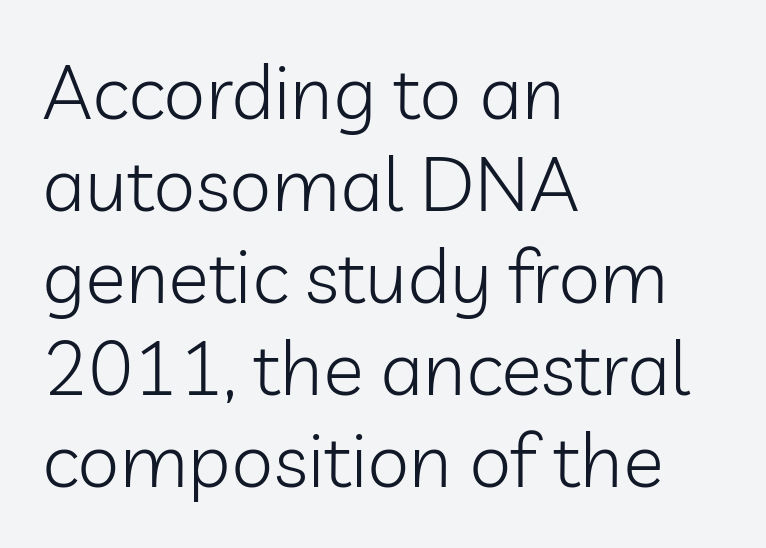
Unlike italic type, these characters show no tilt at all. Decoration check: the copy has no underline. No extra tracking has been applied to these lines. No extra ink here — the face is not bold. Proportional: the letters do not fall into vertical columns.
